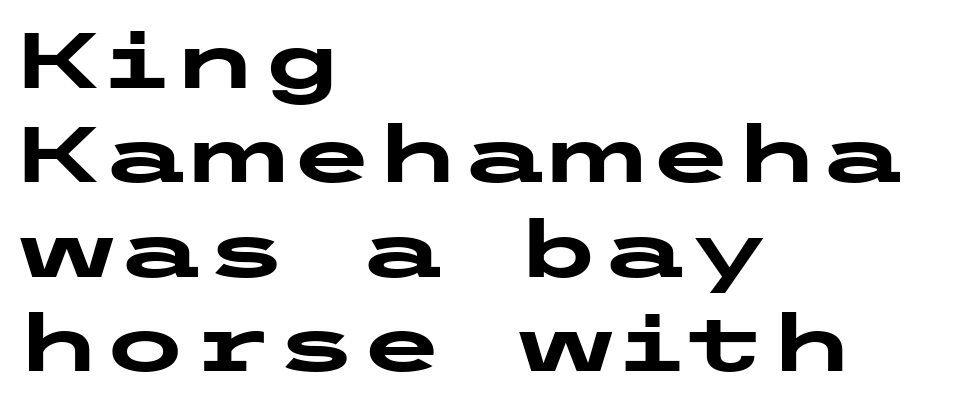
The image shows 78 px heavy, wide sans-serif type, upright; set left-aligned, line spacing 1.21x, normal letter spacing, not underlined; low stroke contrast and a medium x-height.
